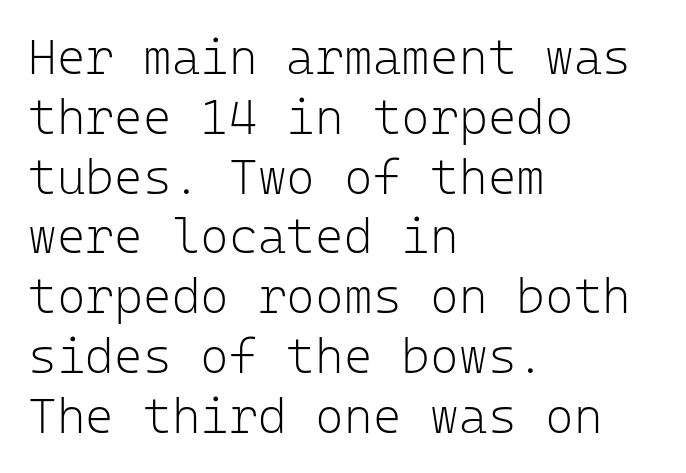
{"serif": "no", "italic": "no", "bold": "no", "weight": "light", "width": "normal", "stroke_contrast": "low", "x_height": "medium", "monospaced": "yes", "underline": "no", "align": "left", "line_spacing_ratio": 1.22, "letter_spacing": "normal", "letter_spacing_em": 0.0, "glyph_px": 49}
